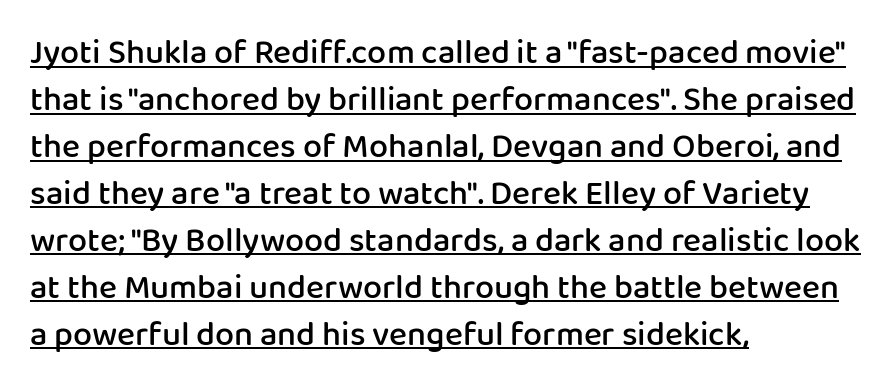
{"serif": "no", "italic": "no", "bold": "semi", "weight": "semibold", "width": "normal", "stroke_contrast": "low", "x_height": "medium", "monospaced": "no", "underline": "yes", "align": "left", "line_spacing": "normal", "line_spacing_ratio": 1.38, "letter_spacing": "normal", "letter_spacing_em": 0.0, "glyph_px": 34}
